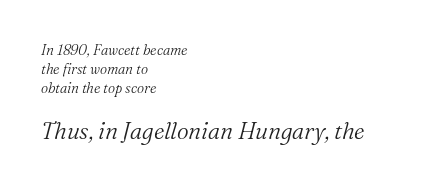
The passage shown is not underscored anywhere. Here the glyphs are tracked normally, forming tight word shapes. Is the type heavy? It reads as light-to-regular instead. Leading matches the norm, producing a regular column. Where is the straight margin? On the left. This layout puts the modest block above and the oversized block below.
